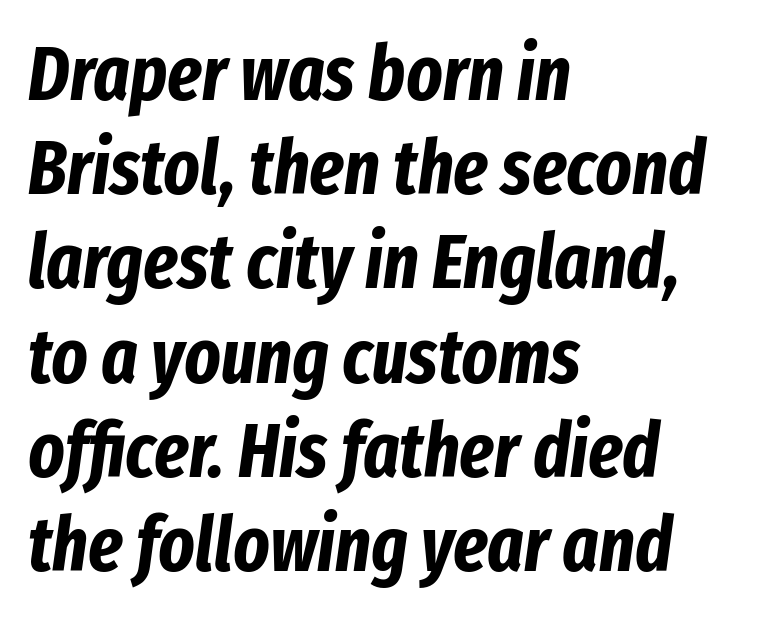
{"italic": "yes", "lean": "right", "slant_degrees": 8, "bold": "yes", "weight": "bold", "width": "condensed", "stroke_contrast": "low", "x_height": "medium", "monospaced": "no", "underline": "no", "align": "left", "line_spacing_ratio": 1.24, "letter_spacing": "normal", "letter_spacing_em": 0.0, "glyph_px": 76}
